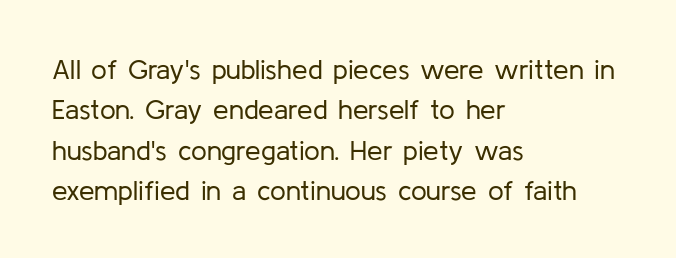
Q: Is the text bold? A: No.
Q: Is the text italic (slanted)? A: No, it is upright.
Q: Is the typeface a serif or a sans-serif typeface? A: Sans-serif.
Q: Is the text underlined? A: No.
Q: How is the paragraph aligned? A: Left-aligned.
Q: Is the spacing between letters normal or unusually wide? A: Normal.
Q: Is the spacing between lines tight, normal or loose? A: Normal.
Q: Width (condensed, normal, or wide)? A: Normal.
Q: Stroke contrast? A: Low.
Q: x-height? A: Medium.
Q: Monospaced? A: No.
